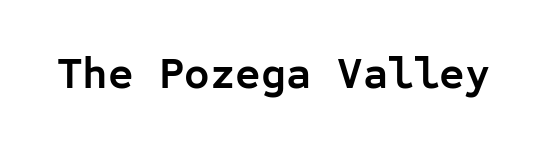
Q: Is the text bold? A: Yes.
Q: Is the text italic (slanted)? A: No, it is upright.
Q: Is the typeface a serif or a sans-serif typeface? A: Sans-serif.
Q: Is the text underlined? A: No.
Q: Is the spacing between letters normal or unusually wide? A: Normal.
Q: Width (condensed, normal, or wide)? A: Normal.
Q: Stroke contrast? A: Low.
Q: x-height? A: Medium.
Q: Monospaced? A: Yes.
